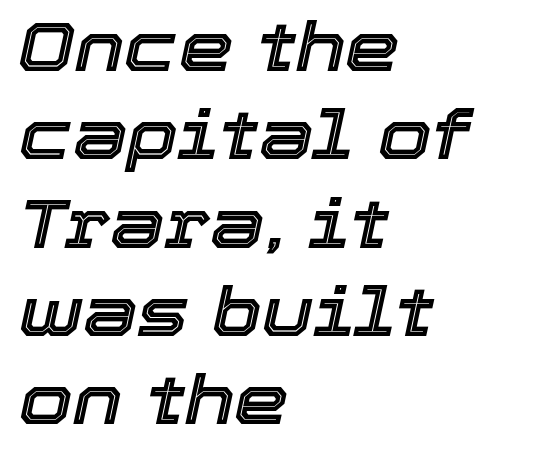
Q: Is the text italic (slanted)? A: Yes, it leans right by about 12 degrees.
Q: Is the text underlined? A: No.
Q: How is the paragraph aligned? A: Left-aligned.
Q: Is the spacing between letters normal or unusually wide? A: Normal.
Q: Is the spacing between lines tight, normal or loose? A: Normal.
Q: Width (condensed, normal, or wide)? A: Normal.
Q: x-height? A: Medium.
Q: Monospaced? A: No.
